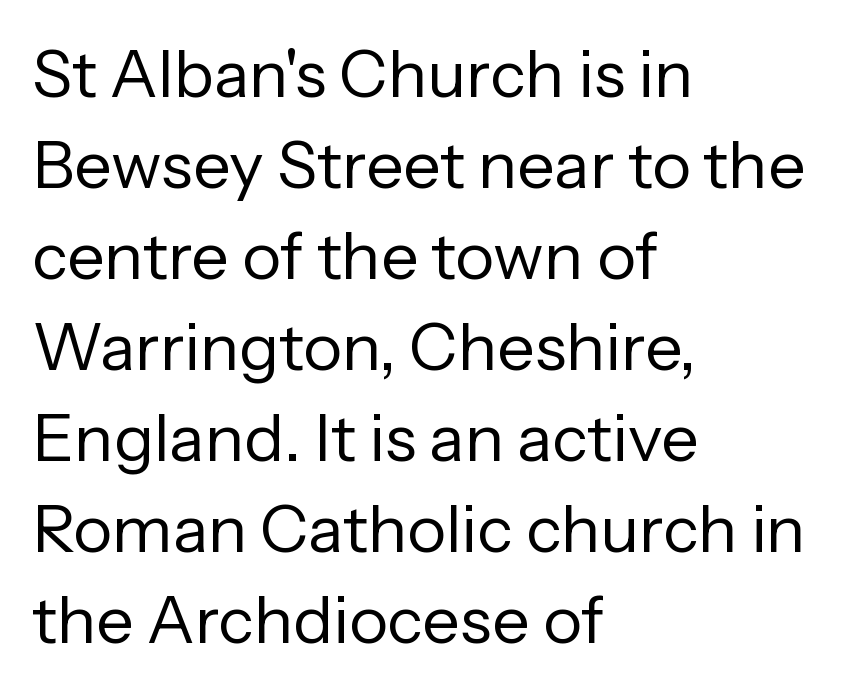
{"serif": "no", "italic": "no", "bold": "no", "weight": "regular", "width": "normal", "stroke_contrast": "low", "x_height": "medium", "monospaced": "no", "underline": "no", "align": "left", "line_spacing": "normal", "line_spacing_ratio": 1.38, "letter_spacing": "normal", "letter_spacing_em": 0.0, "glyph_px": 66}
